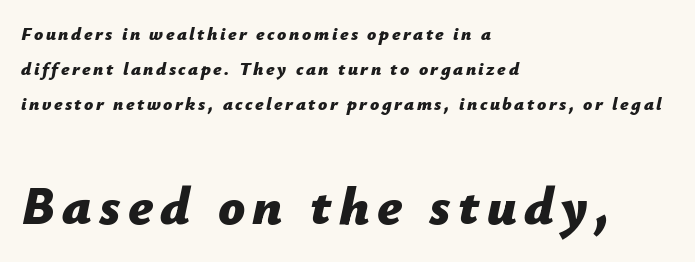
Q: Is the text bold? A: Yes.
Q: Is the text italic (slanted)? A: Yes, it leans right by about 12 degrees.
Q: Is the text underlined? A: No.
Q: How is the paragraph aligned? A: Left-aligned.
Q: Is the spacing between lines tight, normal or loose? A: Loose.
Q: Which block of text is set in a larger size, the first (top) or the second (bottom)? A: The second (bottom) one.
Q: Width (condensed, normal, or wide)? A: Normal.
Q: Stroke contrast? A: Low.
Q: x-height? A: Medium.
Q: Monospaced? A: No.
